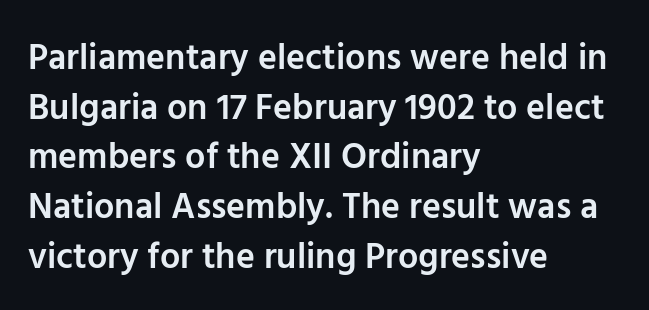
The image shows 36 px semibold sans-serif type, upright; set left-aligned, normal line spacing (1.38x), normal letter spacing, not underlined; low stroke contrast and a medium x-height.
